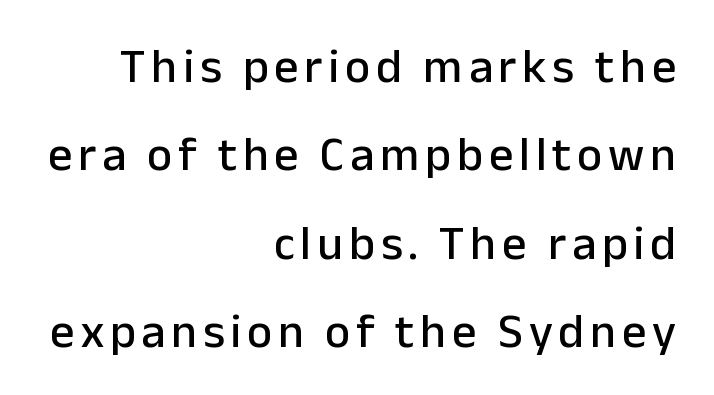
{"serif": "no", "italic": "no", "width": "normal", "stroke_contrast": "low", "x_height": "medium", "monospaced": "no", "underline": "no", "align": "right", "line_spacing_ratio": 1.84, "glyph_px": 48}
